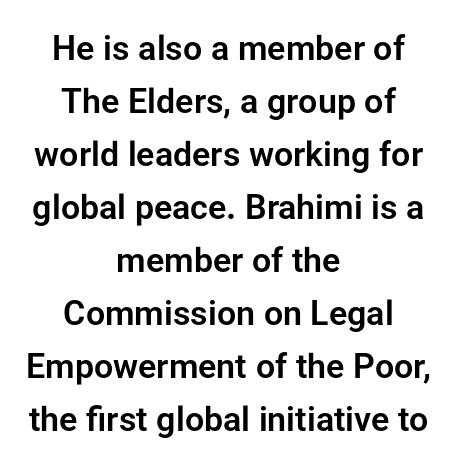
The image shows 34 px sans-serif type, upright; set centered, normal line spacing (1.56x), normal letter spacing, not underlined; low stroke contrast and a medium x-height.
